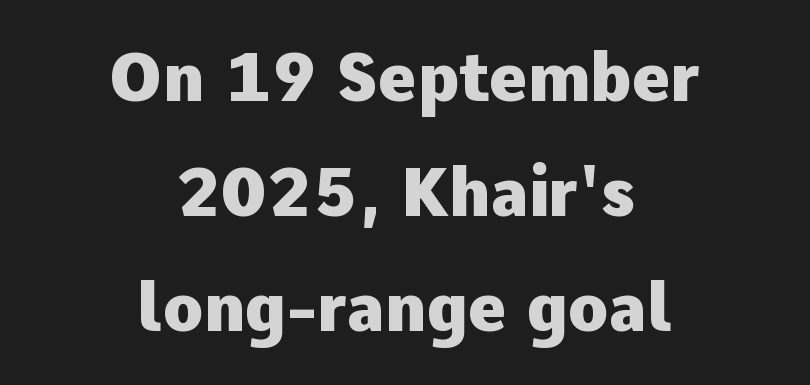
The image shows 66 px heavy sans-serif type, upright; set centered, line spacing 1.74x, normal letter spacing, not underlined; low stroke contrast and a medium x-height.
